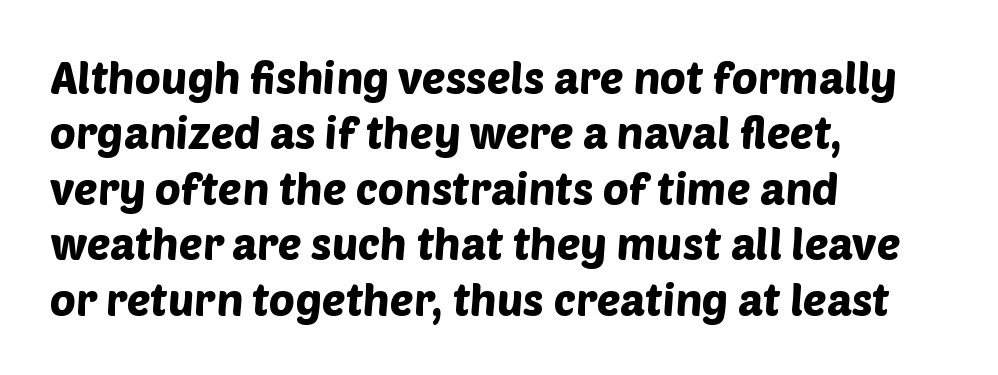
{"serif": "no", "width": "normal", "stroke_contrast": "low", "x_height": "large", "monospaced": "no", "underline": "no", "align": "left", "line_spacing": "normal", "line_spacing_ratio": 1.26, "letter_spacing": "normal", "letter_spacing_em": 0.0, "glyph_px": 44}
